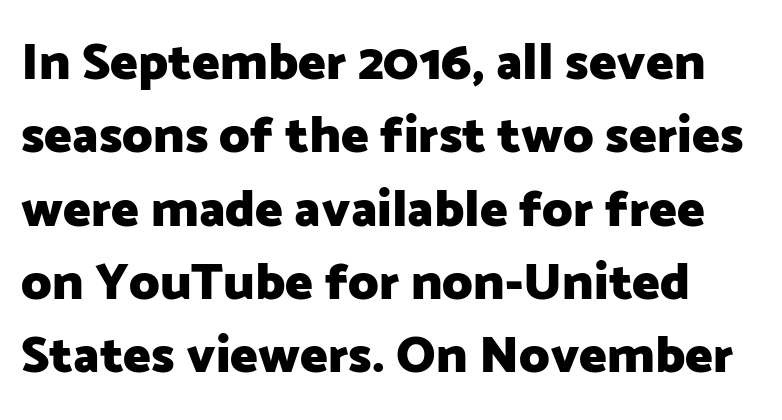
I'd call this a sans setting — the letters go barefoot. If you measured baseline to baseline, you'd find a middling distance. A typesetter would call this zero additional tracking. Clear beneath every line of the passage.
